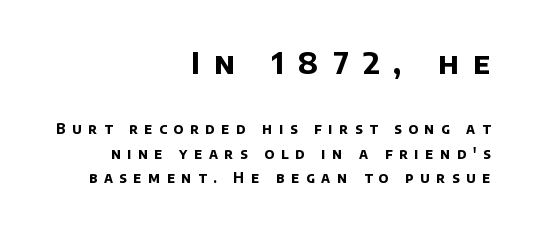
{"serif": "no", "bold": "yes", "weight": "bold", "width": "normal", "stroke_contrast": "low", "x_height": "large", "monospaced": "no", "underline": "no", "align": "right", "line_spacing_ratio": 1.75, "letter_spacing": "wide", "letter_spacing_em": 0.48, "larger_block": "first", "size_ratio": 2.14, "glyph_px": 30}
